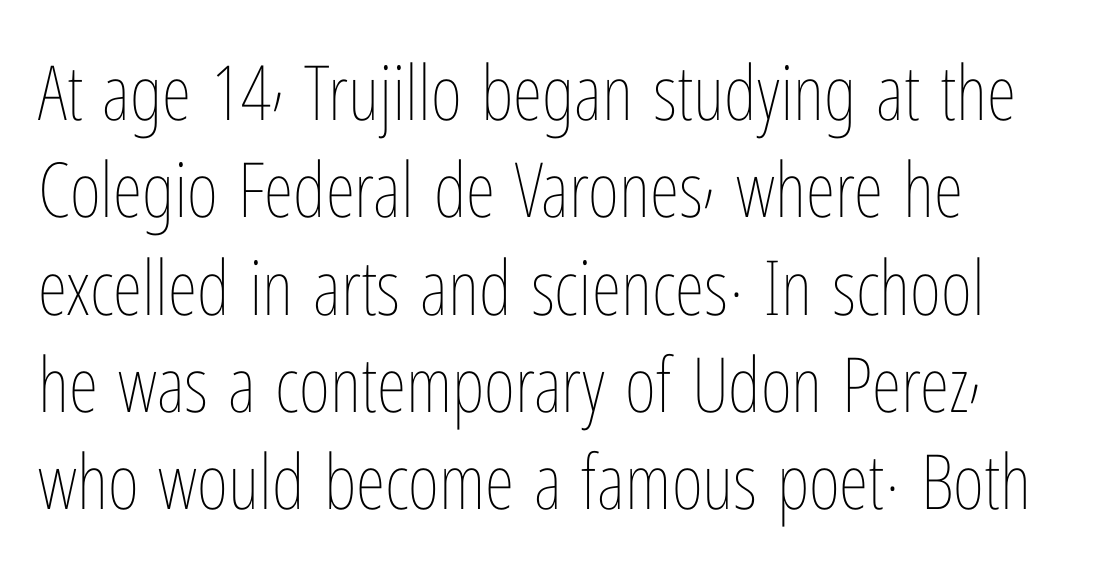
The cut favours lightness, reaching ordinary text weight at its darkest. There is no visible air inserted between adjacent glyphs. Vertically, the passage feels balanced, rows spaced as you'd expect. Every character sits straight up, as roman type does.
